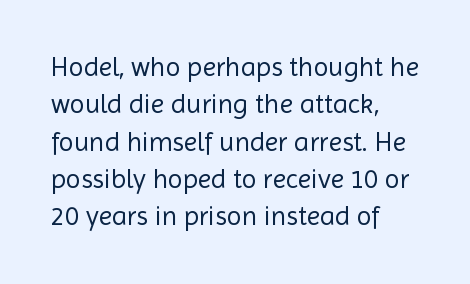
The image shows 27 px text type, upright; set left-aligned, normal line spacing (1.38x), normal letter spacing, not underlined.
